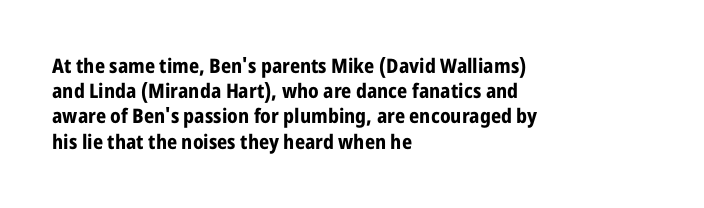
The image shows 20 px bold type, upright; set left-aligned, normal line spacing (1.26x), normal letter spacing, not underlined.
